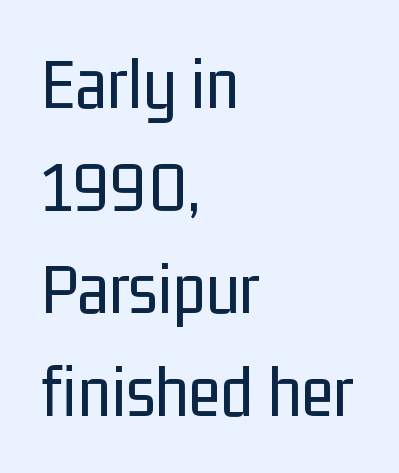
Q: Is the text bold? A: No.
Q: Is the text italic (slanted)? A: No, it is upright.
Q: Is the typeface a serif or a sans-serif typeface? A: Sans-serif.
Q: Is the text underlined? A: No.
Q: How is the paragraph aligned? A: Left-aligned.
Q: Is the spacing between letters normal or unusually wide? A: Normal.
Q: Is the spacing between lines tight, normal or loose? A: Normal.
Q: Width (condensed, normal, or wide)? A: Condensed.
Q: Stroke contrast? A: Low.
Q: x-height? A: Medium.
Q: Monospaced? A: No.
